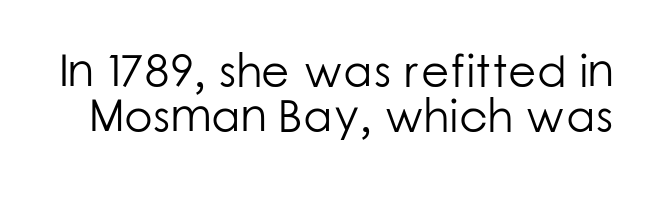
{"serif": "no", "italic": "no", "bold": "no", "weight": "light", "width": "normal", "stroke_contrast": "low", "x_height": "medium", "monospaced": "no", "underline": "no", "line_spacing": "tight", "line_spacing_ratio": 0.98, "letter_spacing": "normal", "letter_spacing_em": 0.0, "glyph_px": 46}
